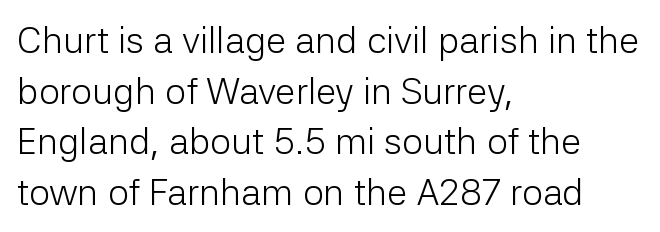
{"serif": "no", "italic": "no", "bold": "no", "weight": "light", "width": "normal", "stroke_contrast": "low", "x_height": "medium", "monospaced": "no", "underline": "no", "align": "left", "line_spacing": "normal", "line_spacing_ratio": 1.37, "letter_spacing": "normal", "letter_spacing_em": 0.0, "glyph_px": 37}
